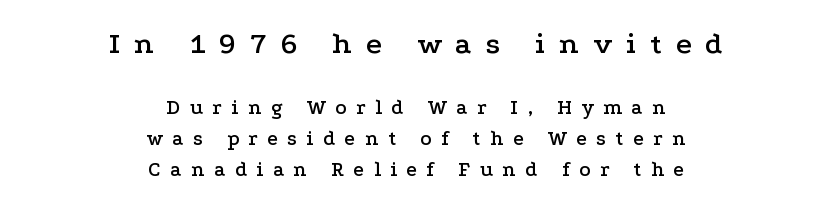
The image shows 31 px wide serif type, upright; set centered, normal line spacing (1.48x), unusually wide letter spacing (+0.45 em), not underlined; the first (top) block is 1.48x larger; low stroke contrast and a medium x-height.
